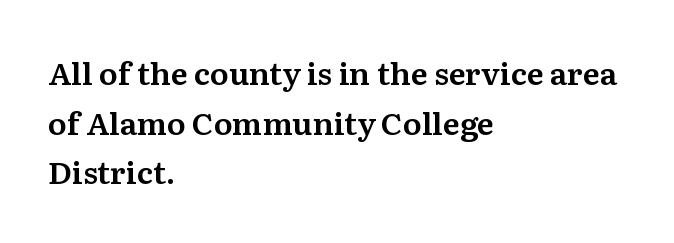
{"serif": "yes", "italic": "no", "width": "normal", "stroke_contrast": "medium", "x_height": "medium", "monospaced": "no", "underline": "no", "align": "left", "line_spacing": "normal", "line_spacing_ratio": 1.6, "letter_spacing": "normal", "letter_spacing_em": 0.0, "glyph_px": 31}
